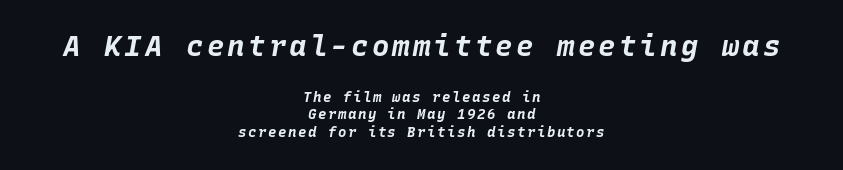
{"italic": "yes", "lean": "right", "slant_degrees": 10, "bold": "yes", "weight": "bold", "width": "normal", "stroke_contrast": "low", "x_height": "large", "monospaced": "yes", "underline": "no", "align": "center", "line_spacing": "normal", "line_spacing_ratio": 1.26, "larger_block": "first", "size_ratio": 2.07, "glyph_px": 29}
